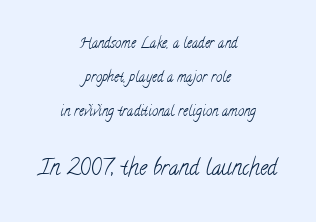
This rendering uses center alignment, leaving both contours irregular but symmetric. Whoever set this chose breathing room over compactness in the vertical rhythm. A clean baseline with only descenders dipping below it. Here the second block reads like a headline and the first like body copy. Does extra space separate the letters? No, they use regular spacing.
